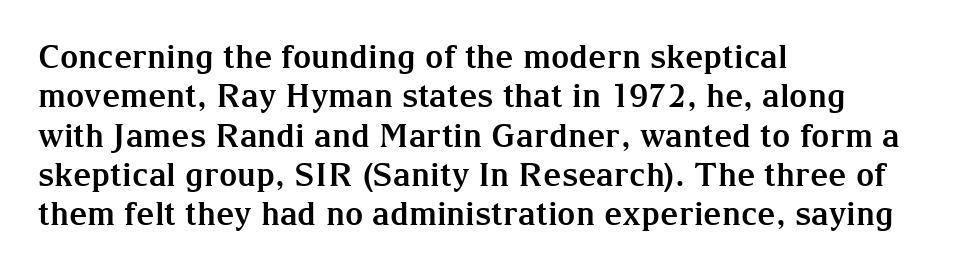
{"serif": "yes", "italic": "no", "bold": "yes", "weight": "bold", "width": "normal", "stroke_contrast": "medium", "x_height": "medium", "monospaced": "no", "underline": "no", "align": "left", "line_spacing_ratio": 1.23, "letter_spacing": "normal", "letter_spacing_em": 0.0, "glyph_px": 32}
